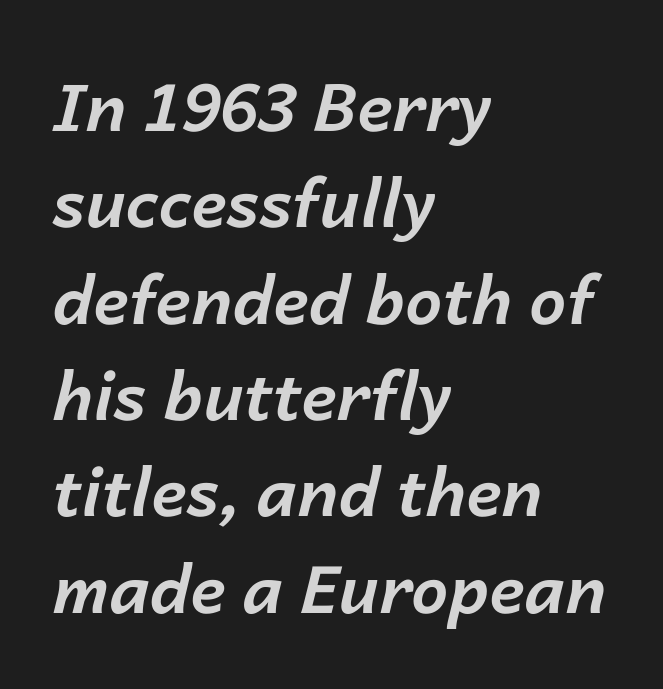
Unmarked baselines from the first word to the last. Does the lettering tilt? It does — this is italic. The rendering uses natural spacing where letterforms have individual widths. The letters sit at their default tracking, neither squeezed nor spread.
